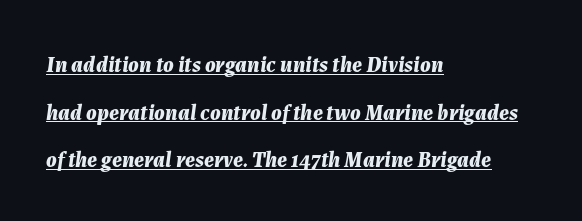
{"italic": "yes", "lean": "right", "slant_degrees": 7, "bold": "yes", "underline": "yes", "align": "left", "line_spacing": "loose", "line_spacing_ratio": 2.17, "letter_spacing": "normal", "letter_spacing_em": 0.0, "glyph_px": 22}
